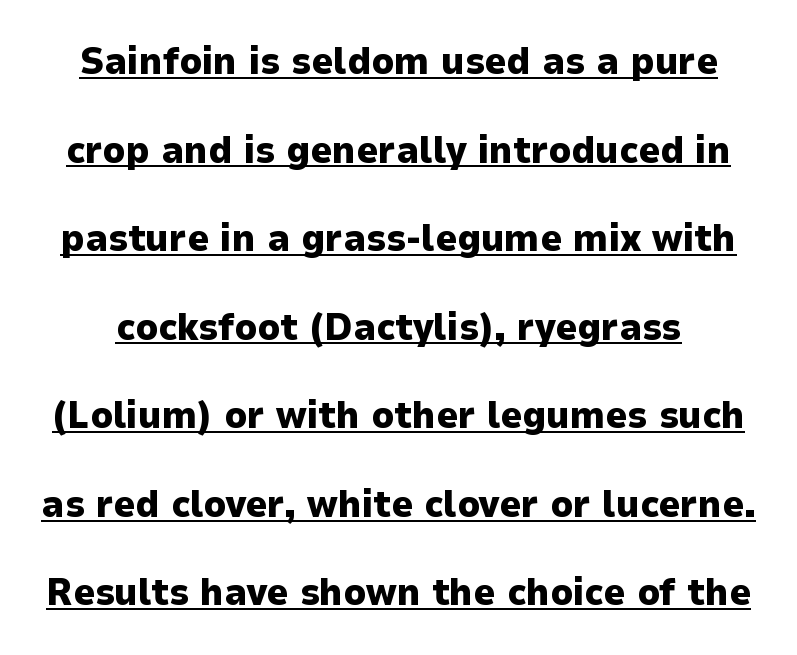
Q: Is the text bold? A: Yes.
Q: Is the text italic (slanted)? A: No, it is upright.
Q: Is the typeface a serif or a sans-serif typeface? A: Sans-serif.
Q: Is the text underlined? A: Yes.
Q: Is the spacing between letters normal or unusually wide? A: Normal.
Q: Is the spacing between lines tight, normal or loose? A: Loose.
Q: Width (condensed, normal, or wide)? A: Normal.
Q: Stroke contrast? A: Low.
Q: x-height? A: Medium.
Q: Monospaced? A: No.
